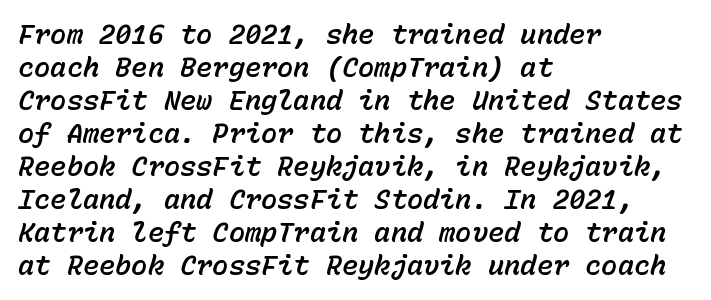
Students, note that the glyphs here touch the page at normal intervals. The setting favours the left margin, as ordinary paragraphs usually do. No word sits above an underline. Italic: yes, the glyphs are oblique.
